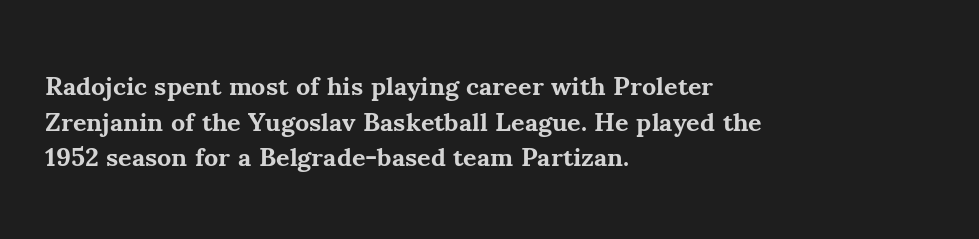
The image shows 26 px bold type, upright; set left-aligned, normal line spacing (1.37x), normal letter spacing, not underlined.
